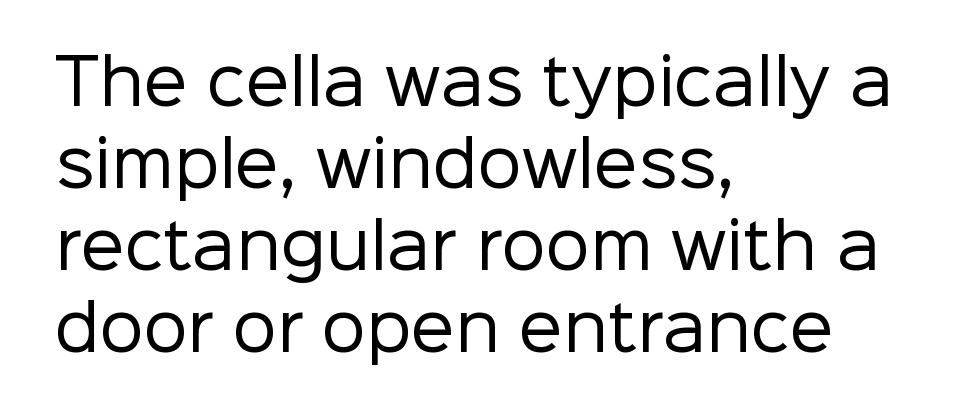
You can tell it's not italic because the verticals are truly vertical. Leftover space on each line is placed entirely after the last word. Words appear dense and cohesive because spacing is normal. Quick note: interline space is typical. The passage shown is typeset with a sans-serif family. The foot of each line stays bare and open.
